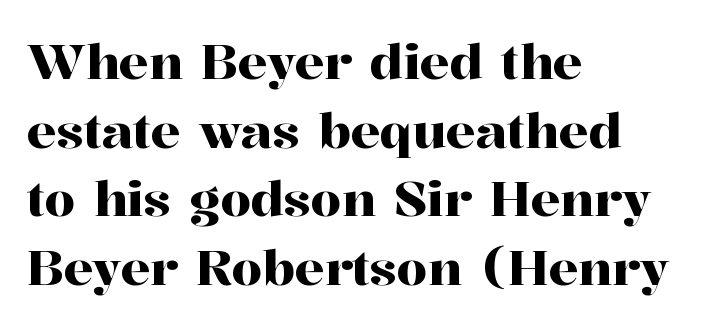
Do the letters lean? They stand straight. The lines sit at an ordinary, default distance from one another. The typesetter chose a ragged-right arrangement here. The line texture is even and compact thanks to regular tracking. Stroke terminals: seriffed. Is this a fixed-width face? No — the glyphs have proportional, varying widths.
